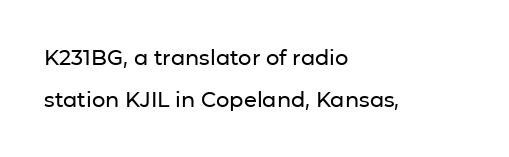
The image shows 21 px text type, upright; set left-aligned, loose line spacing (2.0x), normal letter spacing, not underlined.
